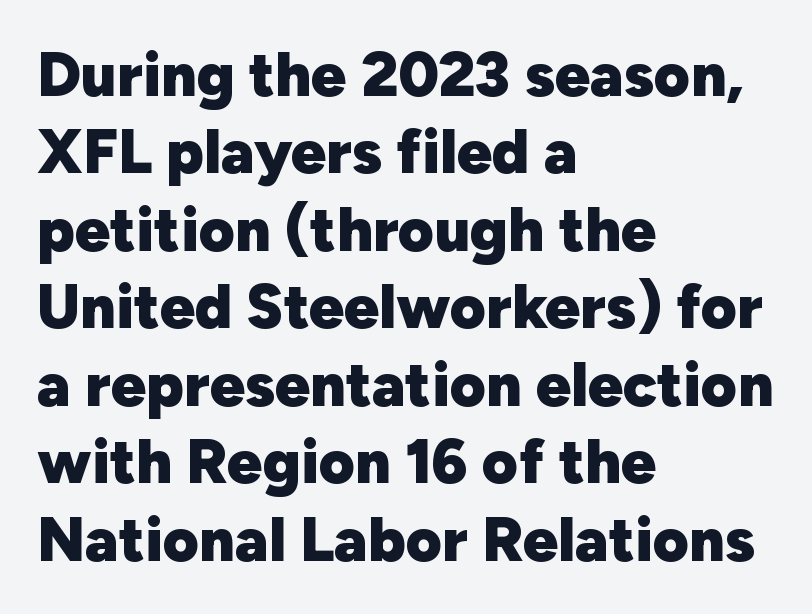
Q: Is the text bold? A: Yes.
Q: Is the text italic (slanted)? A: No, it is upright.
Q: Is the typeface a serif or a sans-serif typeface? A: Sans-serif.
Q: Is the text underlined? A: No.
Q: How is the paragraph aligned? A: Left-aligned.
Q: Is the spacing between letters normal or unusually wide? A: Normal.
Q: Is the spacing between lines tight, normal or loose? A: Normal.
Q: Width (condensed, normal, or wide)? A: Normal.
Q: Stroke contrast? A: Low.
Q: x-height? A: Medium.
Q: Monospaced? A: No.
